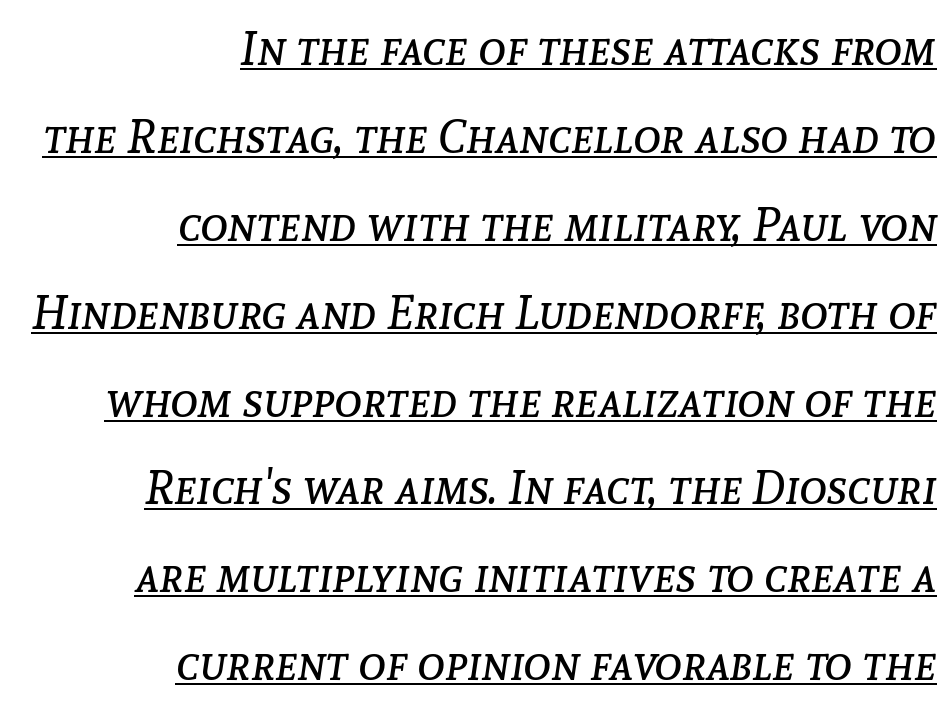
{"italic": "yes", "lean": "right", "slant_degrees": 8, "bold": "no", "weight": "regular", "width": "normal", "stroke_contrast": "low", "x_height": "medium", "monospaced": "no", "underline": "yes", "align": "right", "line_spacing_ratio": 1.87, "letter_spacing": "normal", "letter_spacing_em": 0.0, "glyph_px": 47}
